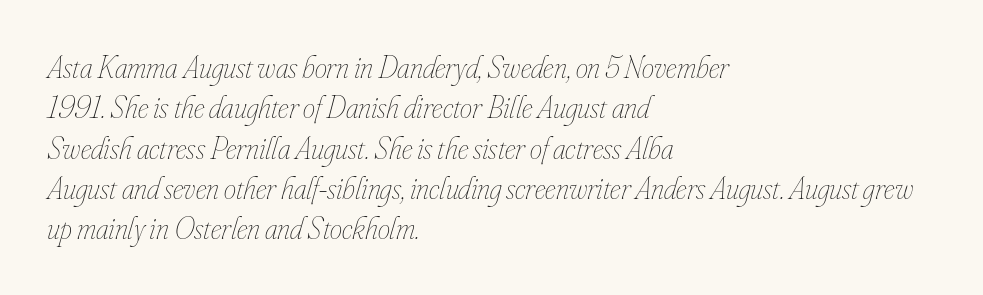
The image shows 31 px thin, condensed type, italic (leaning right); set left-aligned, normal line spacing (1.3x), normal letter spacing, not underlined; low stroke contrast and a small x-height.
